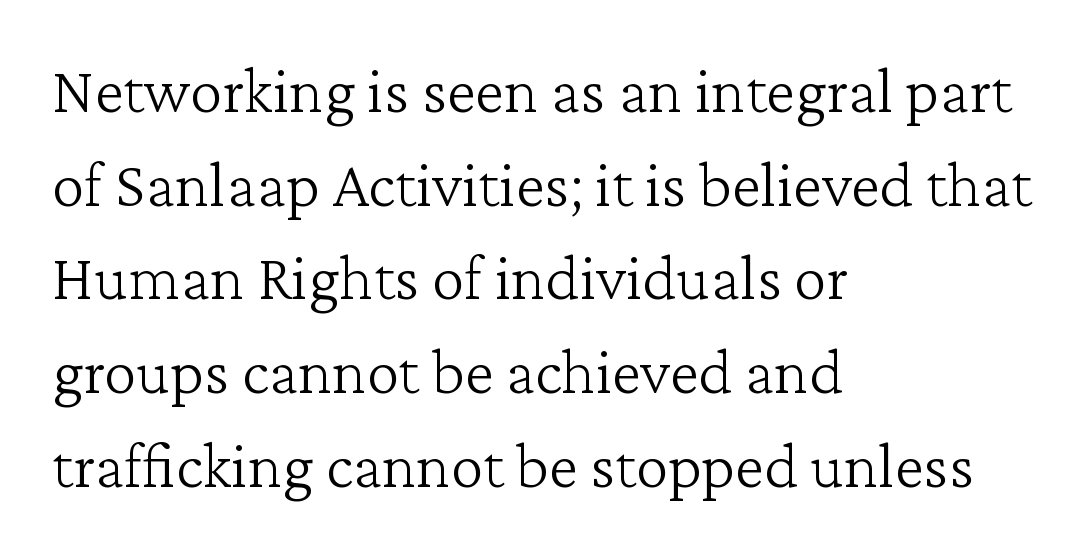
Q: Is the text bold? A: No.
Q: Is the text italic (slanted)? A: No, it is upright.
Q: Is the typeface a serif or a sans-serif typeface? A: Serif.
Q: Is the text underlined? A: No.
Q: How is the paragraph aligned? A: Left-aligned.
Q: Is the spacing between letters normal or unusually wide? A: Normal.
Q: Is the spacing between lines tight, normal or loose? A: Normal.
Q: Width (condensed, normal, or wide)? A: Normal.
Q: Stroke contrast? A: Low.
Q: x-height? A: Medium.
Q: Monospaced? A: No.
